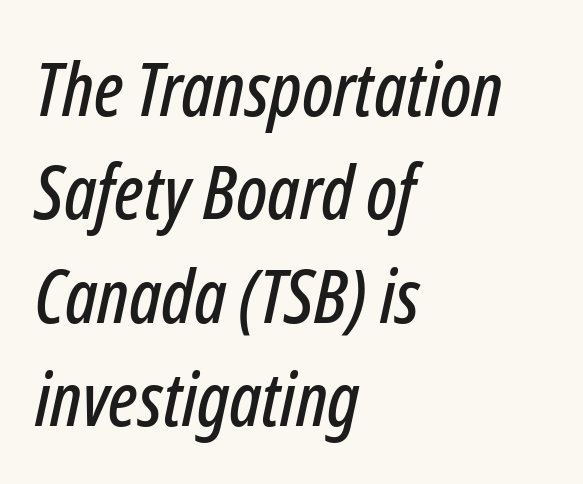
The image shows 75 px condensed type, italic (leaning right); set left-aligned, normal line spacing (1.38x), normal letter spacing, not underlined; low stroke contrast and a medium x-height.
